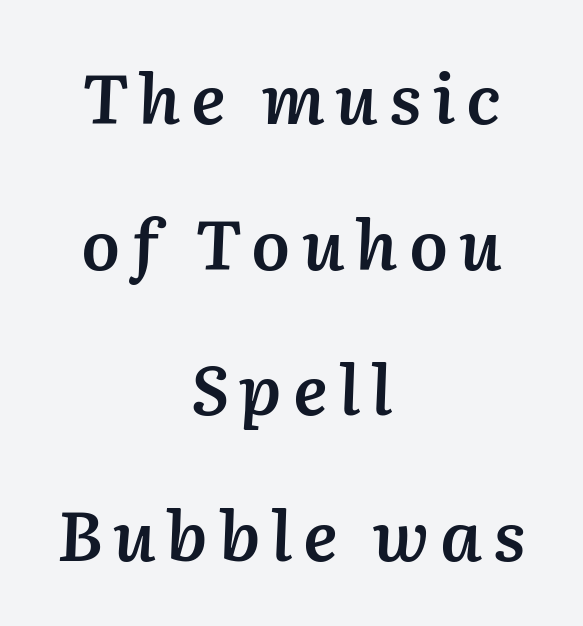
The setting favours the middle, as headings and verse often do. Emphasis by weight is partial: semibold. Characters are canted at an angle relative to the baseline's perpendicular. Underline: absent.
